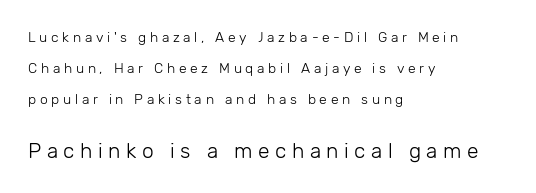
Q: Is the text bold? A: No.
Q: Is the text italic (slanted)? A: No, it is upright.
Q: Is the text underlined? A: No.
Q: How is the paragraph aligned? A: Left-aligned.
Q: Is the spacing between letters normal or unusually wide? A: Unusually wide.
Q: Is the spacing between lines tight, normal or loose? A: Loose.
Q: Which block of text is set in a larger size, the first (top) or the second (bottom)? A: The second (bottom) one.
